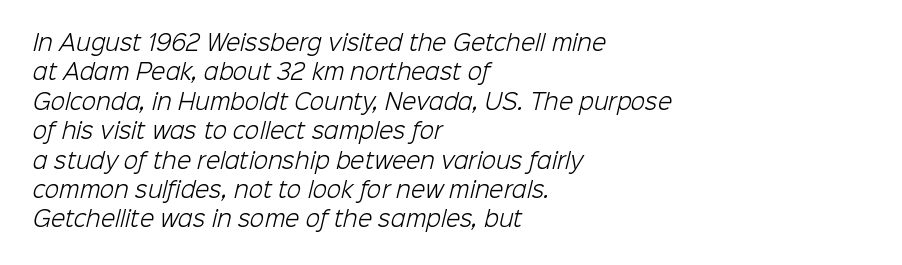
Q: Is the text bold? A: No.
Q: Is the text underlined? A: No.
Q: How is the paragraph aligned? A: Left-aligned.
Q: Is the spacing between letters normal or unusually wide? A: Normal.
Q: Is the spacing between lines tight, normal or loose? A: Normal.
